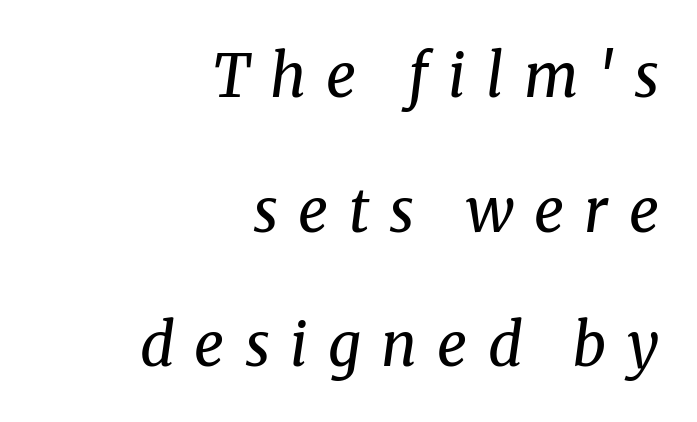
The image shows 59 px regular-weight serif type, italic (leaning right); set right-aligned, loose line spacing (2.28x), unusually wide letter spacing (+0.34 em), not underlined; medium stroke contrast and a medium x-height.
